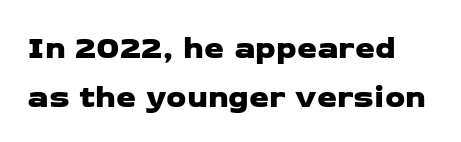
Q: Is the typeface a serif or a sans-serif typeface? A: Sans-serif.
Q: Is the text underlined? A: No.
Q: Is the spacing between letters normal or unusually wide? A: Normal.
Q: Is the spacing between lines tight, normal or loose? A: Normal.
Q: Width (condensed, normal, or wide)? A: Wide.
Q: Stroke contrast? A: Low.
Q: x-height? A: Medium.
Q: Monospaced? A: No.
